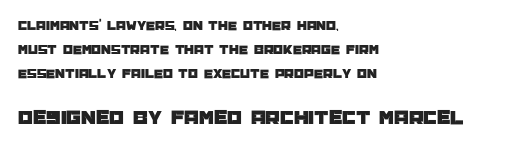
The image shows 21 px text type, upright; set left-aligned, line spacing 1.72x, normal letter spacing, not underlined; the second (bottom) block is 1.5x larger.
